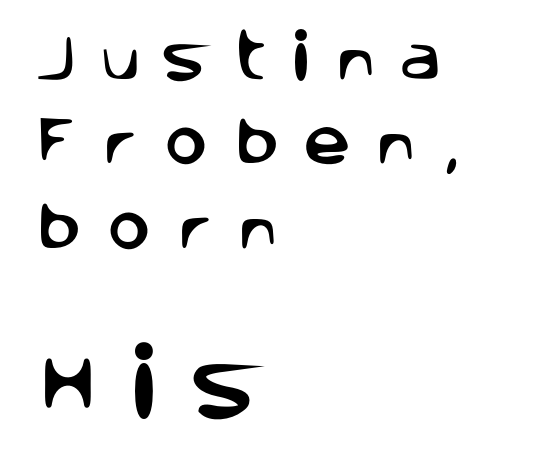
Between one letter and the next there's a generous, obvious gap. This block has exactly the height ordinary leading produces. Reading top to bottom, the characters get bigger at the block break. A typesetter would mark this as roman, not italic.
